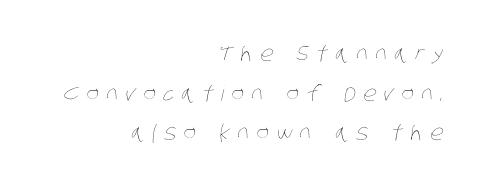
The image shows 21 px text type; set right-aligned, line spacing 1.89x, unusually wide letter spacing (+0.35 em), not underlined.
